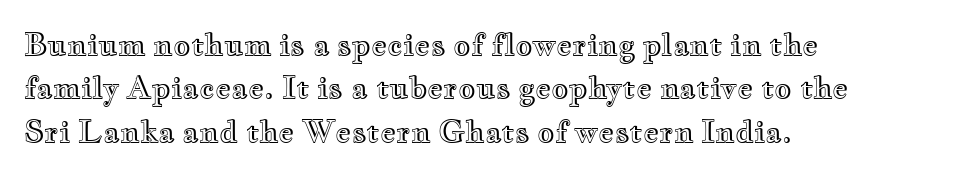
{"italic": "no", "width": "wide", "x_height": "small", "monospaced": "no", "underline": "no", "align": "left", "line_spacing": "normal", "line_spacing_ratio": 1.45, "letter_spacing": "normal", "letter_spacing_em": 0.0, "glyph_px": 30}
